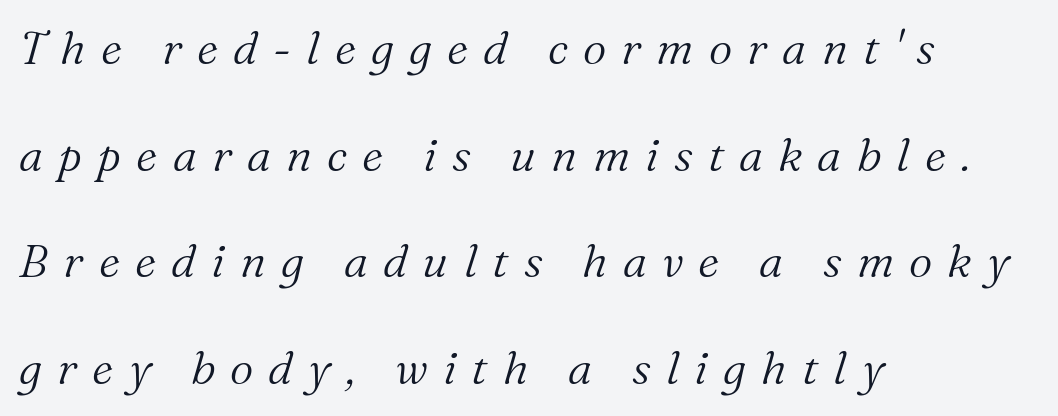
{"serif": "yes", "italic": "yes", "lean": "right", "slant_degrees": 16, "bold": "no", "weight": "light", "width": "normal", "stroke_contrast": "medium", "x_height": "medium", "monospaced": "no", "underline": "no", "align": "left", "line_spacing": "loose", "line_spacing_ratio": 2.32, "letter_spacing": "wide", "letter_spacing_em": 0.33, "glyph_px": 46}
